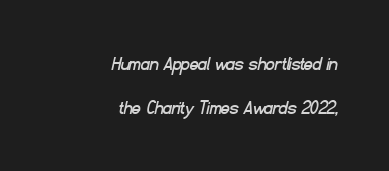
Glyph-to-glyph distance matches everyday printed text. Visually the block forms a straight wall on the right and a jagged coastline on the left. The specimen omits any rule beneath the text block's lines. Notice the wide empty band between every row — that's loose leading.
